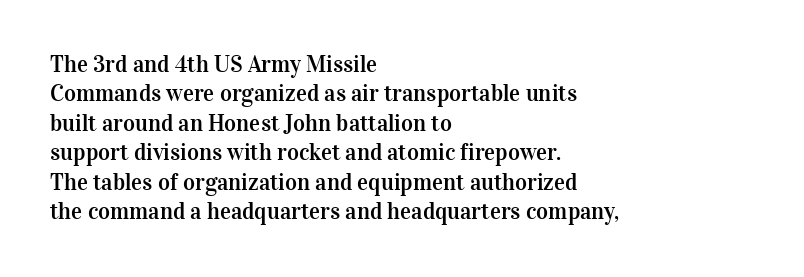
Q: Is the text italic (slanted)? A: No, it is upright.
Q: Is the text underlined? A: No.
Q: How is the paragraph aligned? A: Left-aligned.
Q: Is the spacing between letters normal or unusually wide? A: Normal.
Q: Is the spacing between lines tight, normal or loose? A: Normal.
